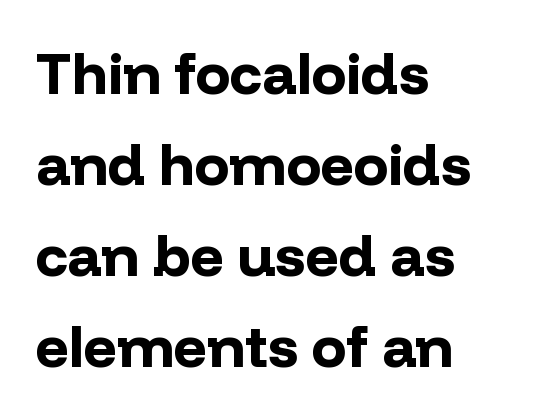
Baseline-to-baseline distance is the conventional proportion of letter height. Tall strokes in this sample are plumb rather than angled. The typeface chosen for these lines omits serifs. Standard letterfit; no display-style spreading of the glyphs. The face used here is proportionally spaced, like ordinary book or web type.
